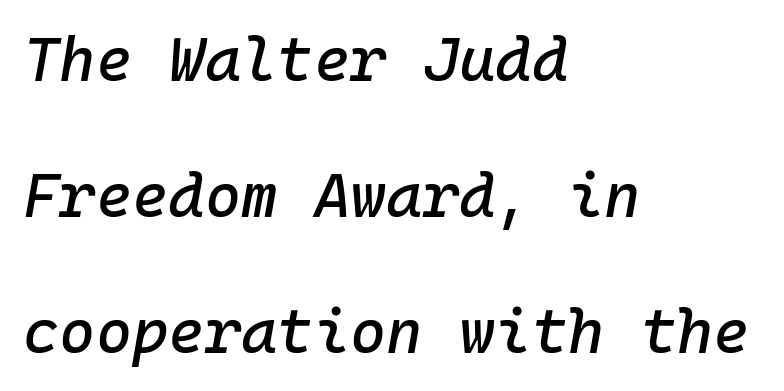
Think of a typewriter: that constant character pitch is what you see here. The specimen omits any rule beneath the text block's lines. The line-height multiplier appears high, well above default. Every character sits at an angle, as italics do. Spacing between characters is what you'd get straight out of the box.
